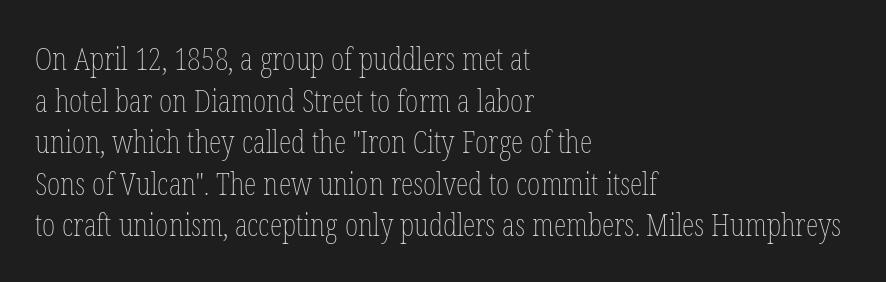
Q: Is the text bold? A: No.
Q: Is the text italic (slanted)? A: No, it is upright.
Q: Is the text underlined? A: No.
Q: How is the paragraph aligned? A: Left-aligned.
Q: Is the spacing between letters normal or unusually wide? A: Normal.
Q: Is the spacing between lines tight, normal or loose? A: Normal.
Q: Width (condensed, normal, or wide)? A: Condensed.
Q: Stroke contrast? A: Low.
Q: x-height? A: Medium.
Q: Monospaced? A: No.
